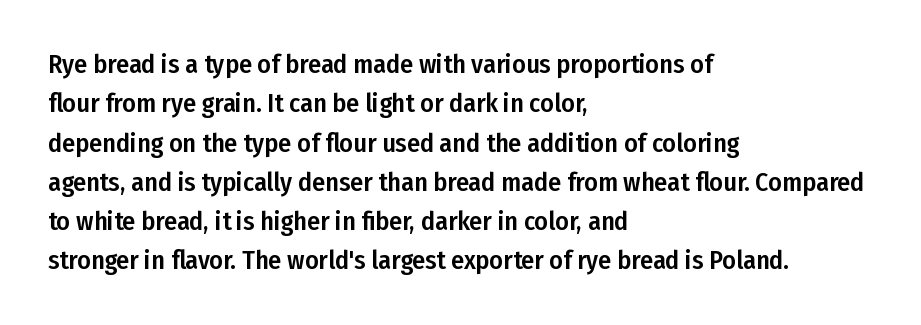
This rendering features lettering with no underline. Every row of glyphs begins at an identical x-position on the left. The leading is moderate, giving the passage an even texture. When letters stand straight like this, we call the style roman or upright.
